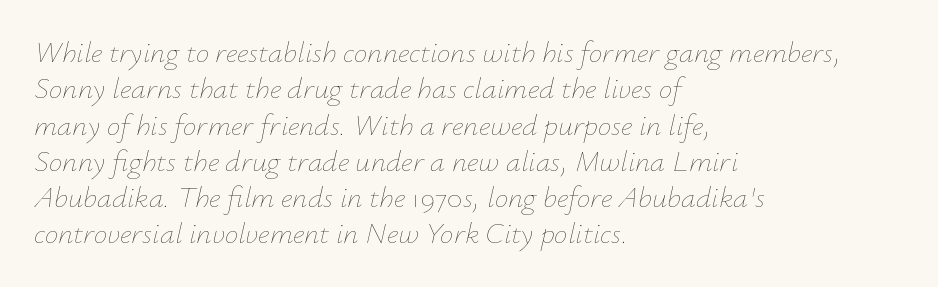
{"italic": "yes", "lean": "right", "slant_degrees": 12, "bold": "no", "weight": "thin", "width": "normal", "stroke_contrast": "low", "x_height": "small", "monospaced": "no", "underline": "no", "align": "left", "line_spacing_ratio": 1.21, "letter_spacing": "normal", "letter_spacing_em": 0.0, "glyph_px": 30}
